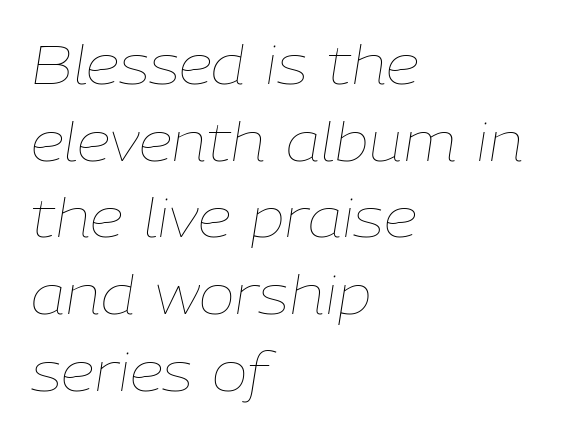
Q: Is the text bold? A: No.
Q: Is the text italic (slanted)? A: Yes, it leans right by about 9 degrees.
Q: Is the text underlined? A: No.
Q: How is the paragraph aligned? A: Left-aligned.
Q: Is the spacing between letters normal or unusually wide? A: Normal.
Q: Is the spacing between lines tight, normal or loose? A: Normal.
Q: Width (condensed, normal, or wide)? A: Normal.
Q: Stroke contrast? A: Low.
Q: x-height? A: Medium.
Q: Monospaced? A: No.
